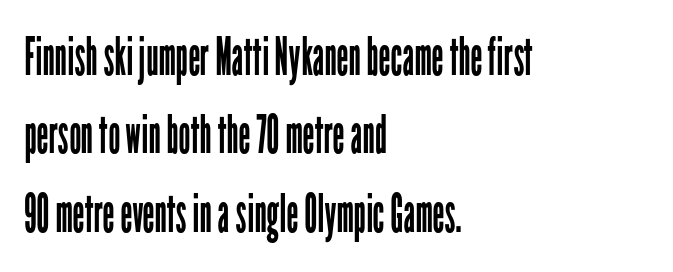
The image shows 53 px regular-weight, condensed sans-serif type, upright; set left-aligned, normal line spacing (1.48x), normal letter spacing, not underlined; low stroke contrast and a medium x-height.
